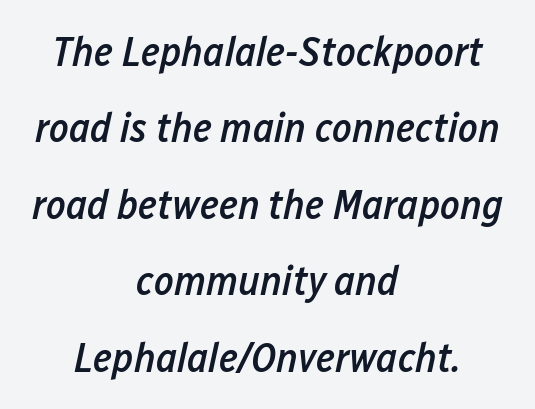
This rendering leaves character spacing at its baseline value. Is the block centered? Yes — each line is placed symmetrically about the middle. The glyphs look as if they've been sheared to an angle. Here the designer chose a conventional face with non-uniform glyph widths. I'd describe the lettering as semibold — firm but not a full bold. Decoration check: the copy has no underline.
